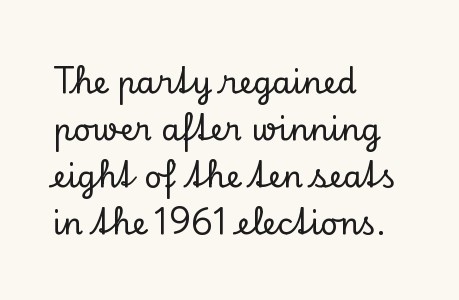
Here the glyphs are tracked normally, forming tight word shapes. The passage shown is typed in a proportional face where columns would drift. One-word summary of the alignment: left. This sample uses an upright cut, with every glyph sitting square on the baseline.
